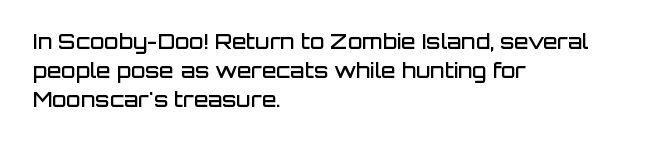
Q: Is the text bold? A: Semi-bold.
Q: Is the text italic (slanted)? A: No, it is upright.
Q: Is the text underlined? A: No.
Q: How is the paragraph aligned? A: Left-aligned.
Q: Is the spacing between letters normal or unusually wide? A: Normal.
Q: Is the spacing between lines tight, normal or loose? A: Normal.
